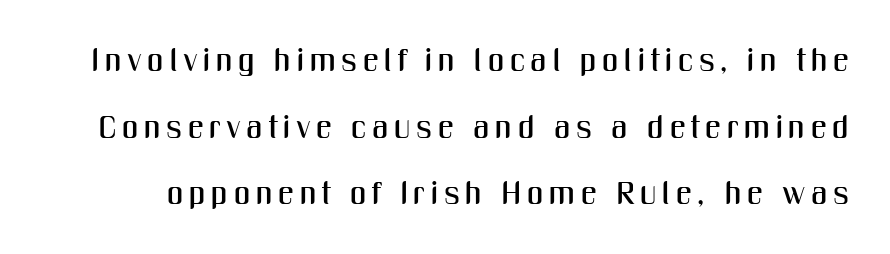
Q: Is the text italic (slanted)? A: No, it is upright.
Q: Is the typeface a serif or a sans-serif typeface? A: Sans-serif.
Q: Is the text underlined? A: No.
Q: Is the spacing between lines tight, normal or loose? A: Loose.
Q: Width (condensed, normal, or wide)? A: Condensed.
Q: Stroke contrast? A: Medium.
Q: x-height? A: Medium.
Q: Monospaced? A: No.
